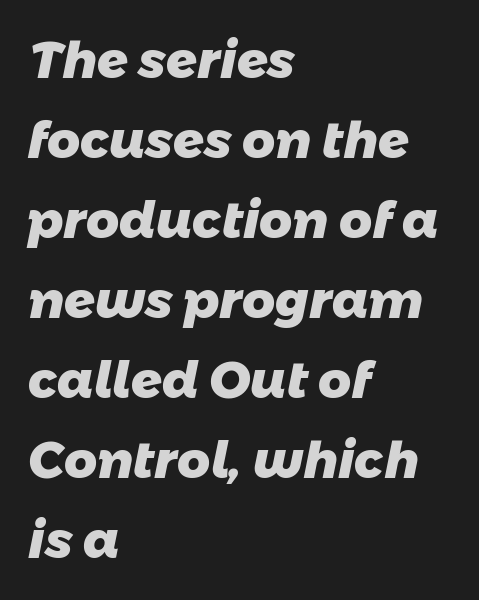
{"serif": "no", "bold": "yes", "weight": "heavy", "width": "normal", "stroke_contrast": "low", "x_height": "medium", "monospaced": "no", "underline": "no", "align": "left", "line_spacing": "normal", "line_spacing_ratio": 1.57, "letter_spacing": "normal", "letter_spacing_em": 0.0, "glyph_px": 51}
